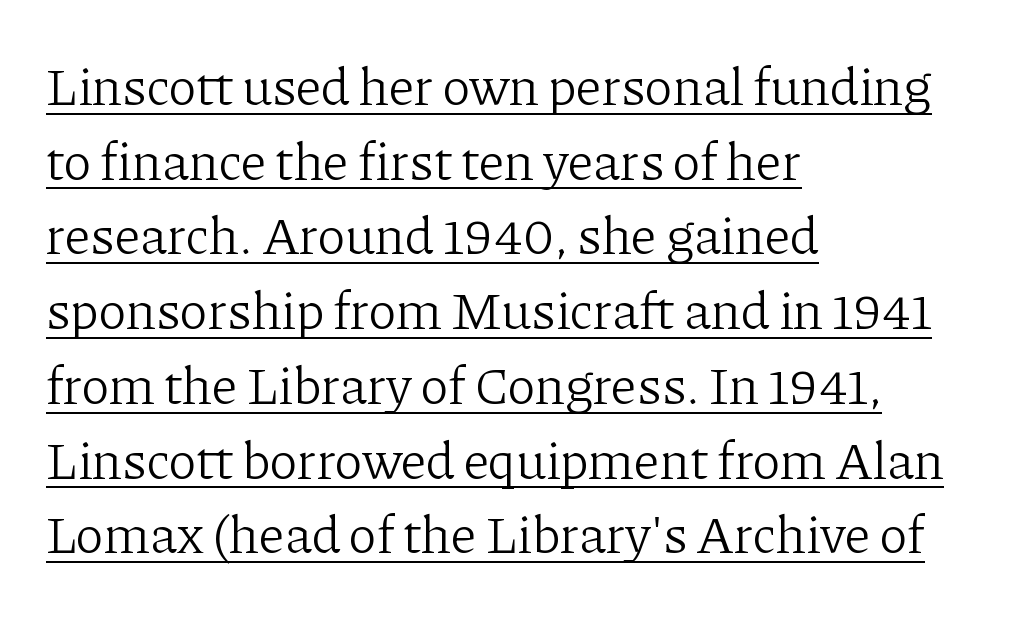
The image shows 53 px light serif type, upright; set left-aligned, normal line spacing (1.41x), normal letter spacing, underlined; low stroke contrast and a medium x-height.
